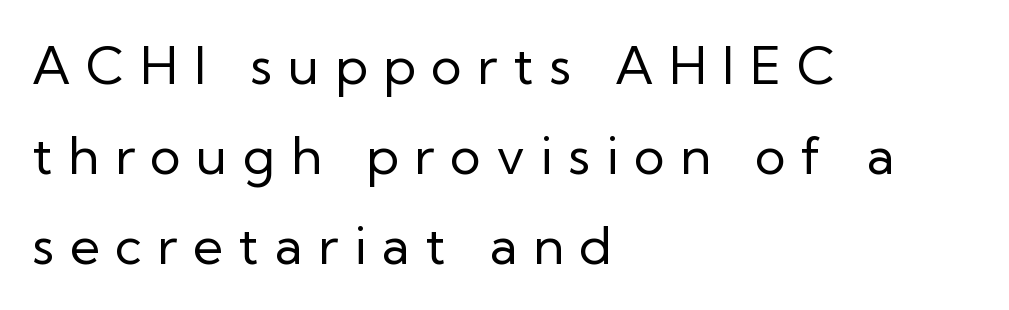
The image shows 52 px regular-weight sans-serif type, upright; set left-aligned, line spacing 1.73x, unusually wide letter spacing (+0.3 em), not underlined; low stroke contrast and a medium x-height.
